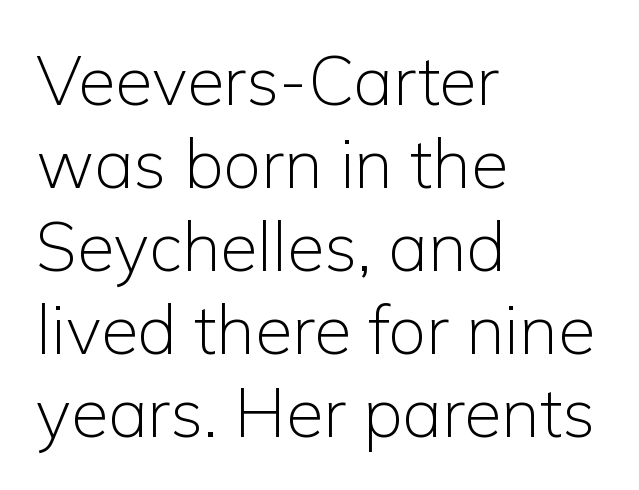
Q: Is the text bold? A: No.
Q: Is the text italic (slanted)? A: No, it is upright.
Q: Is the typeface a serif or a sans-serif typeface? A: Sans-serif.
Q: Is the text underlined? A: No.
Q: How is the paragraph aligned? A: Left-aligned.
Q: Is the spacing between letters normal or unusually wide? A: Normal.
Q: Width (condensed, normal, or wide)? A: Normal.
Q: Stroke contrast? A: Low.
Q: x-height? A: Medium.
Q: Monospaced? A: No.
